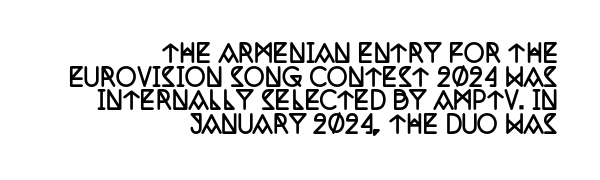
The image shows 23 px bold type, upright; set right-aligned, tight line spacing (1.03x), normal letter spacing, not underlined.
